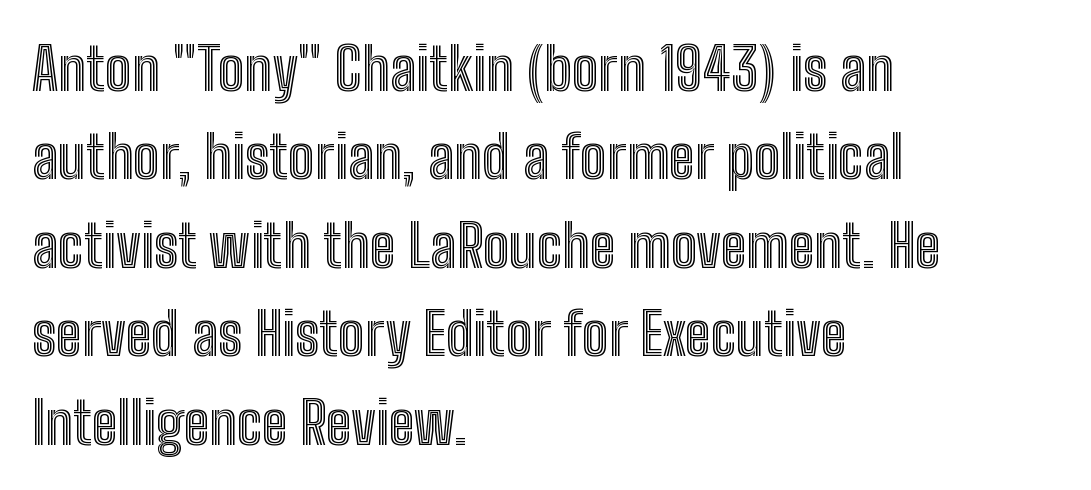
Check the space under the baseline: it is left empty. The passage is arranged the way most books set body copy — flush left. Honestly, the row spacing looks completely unremarkable. If you drew a line through each stem, it would be perfectly vertical.
